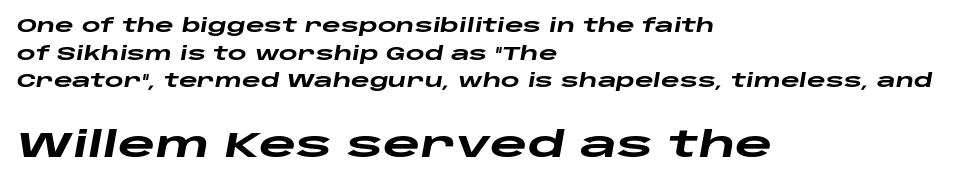
If you measured baseline to baseline, you'd find a middling distance. Every character sits at an angle, as italics do. The horizontal fit of the characters is conventional and even. Words float on clear page, feet unadorned. One-word summary of the alignment: left.
